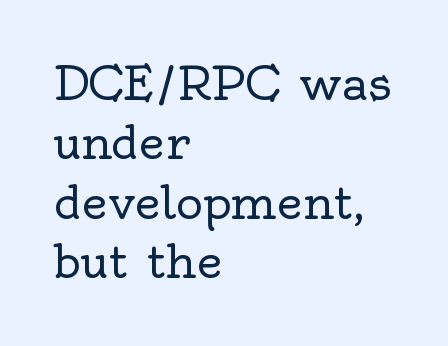
The image shows 46 px regular-weight serif type, upright; set left-aligned, normal line spacing (1.29x), normal letter spacing, not underlined; a small x-height.
